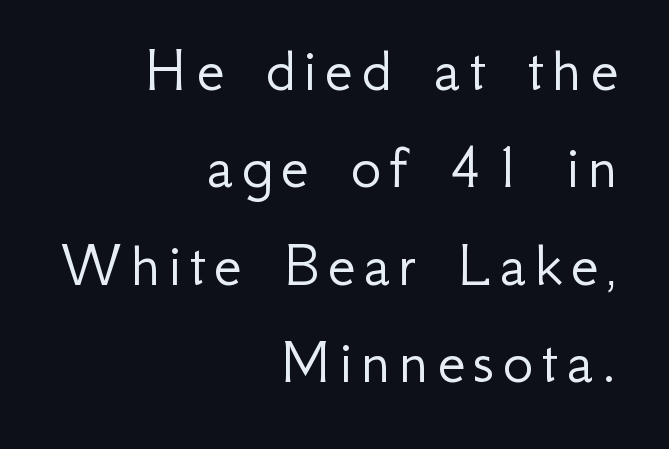
{"serif": "no", "italic": "no", "bold": "no", "weight": "light", "width": "normal", "stroke_contrast": "low", "x_height": "small", "monospaced": "no", "underline": "no", "align": "right", "line_spacing": "normal", "line_spacing_ratio": 1.5, "glyph_px": 65}
